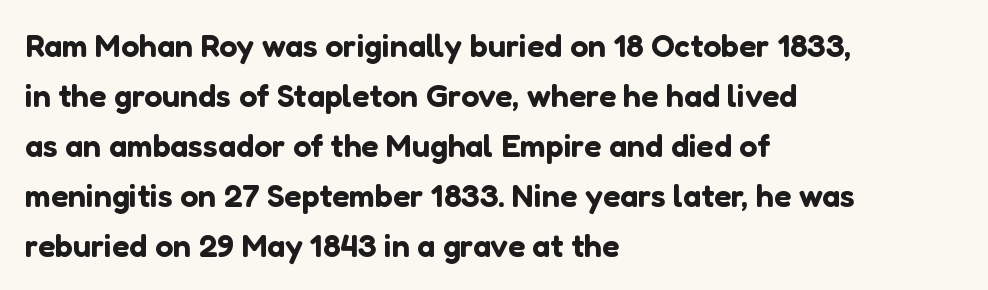
{"serif": "no", "italic": "no", "width": "normal", "stroke_contrast": "low", "x_height": "medium", "monospaced": "no", "underline": "no", "align": "left", "line_spacing": "normal", "line_spacing_ratio": 1.56, "letter_spacing": "normal", "letter_spacing_em": 0.0, "glyph_px": 32}
